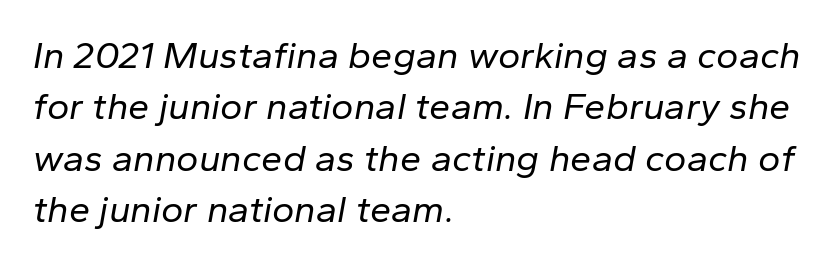
The image shows 38 px regular-weight type, italic (leaning right); set left-aligned, normal line spacing (1.35x), normal letter spacing, not underlined; low stroke contrast and a medium x-height.
